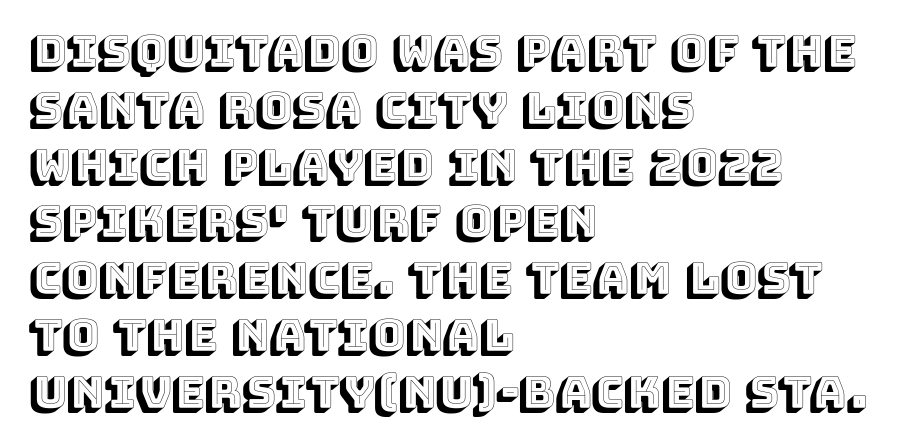
The image shows 44 px text type, upright; set left-aligned, normal line spacing (1.29x), normal letter spacing, not underlined; a large x-height.
